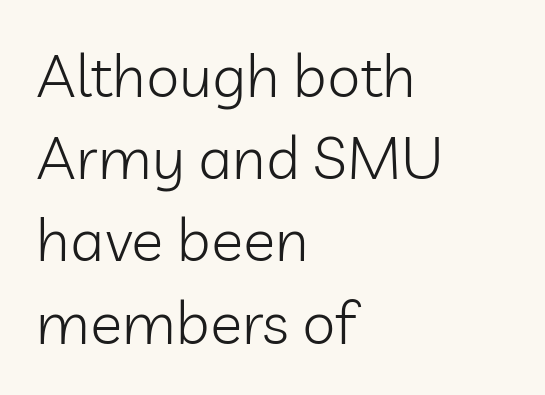
Q: Is the text bold? A: No.
Q: Is the text italic (slanted)? A: No, it is upright.
Q: Is the typeface a serif or a sans-serif typeface? A: Sans-serif.
Q: Is the text underlined? A: No.
Q: How is the paragraph aligned? A: Left-aligned.
Q: Is the spacing between letters normal or unusually wide? A: Normal.
Q: Is the spacing between lines tight, normal or loose? A: Normal.
Q: Width (condensed, normal, or wide)? A: Normal.
Q: Stroke contrast? A: Low.
Q: x-height? A: Medium.
Q: Monospaced? A: No.
